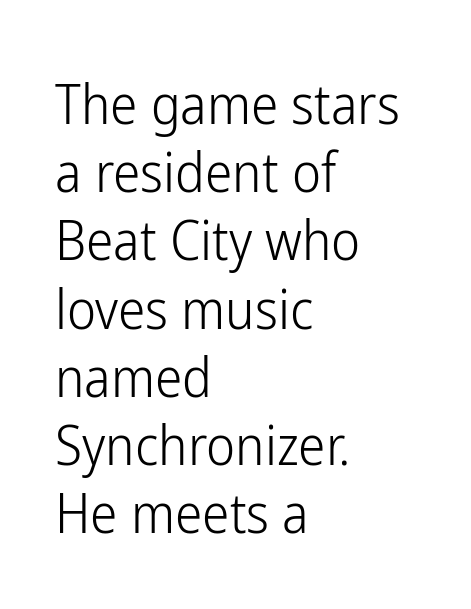
The image shows 55 px light, condensed sans-serif type, upright; set left-aligned, line spacing 1.24x, normal letter spacing, not underlined; low stroke contrast and a medium x-height.
